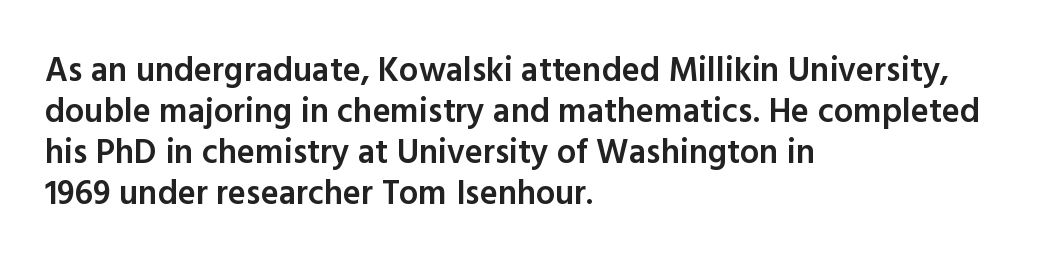
Students, note that the glyphs here touch the page at normal intervals. Looks like regular typesetting: each glyph gets only the width it needs. Posture: vertical. Students, this is semibold: more ink than regular, less than bold.
